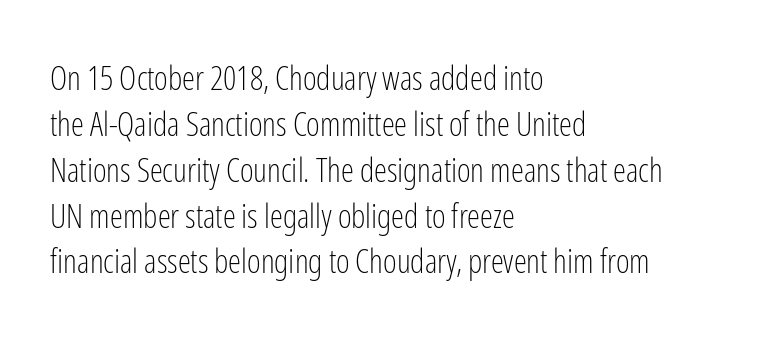
{"serif": "no", "italic": "no", "bold": "no", "weight": "light", "width": "condensed", "stroke_contrast": "low", "x_height": "medium", "monospaced": "no", "underline": "no", "align": "left", "line_spacing": "normal", "line_spacing_ratio": 1.39, "letter_spacing": "normal", "letter_spacing_em": 0.0, "glyph_px": 33}
